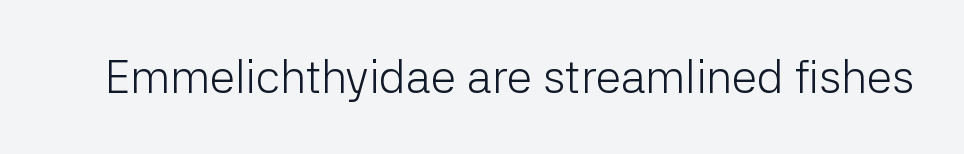
The image shows 46 px light sans-serif type, upright; set normal letter spacing, not underlined; low stroke contrast and a medium x-height.
